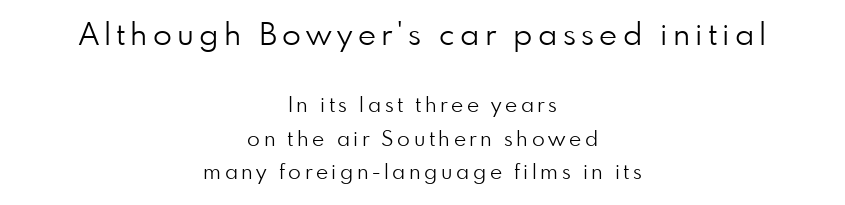
{"serif": "no", "italic": "no", "bold": "no", "weight": "light", "width": "normal", "stroke_contrast": "low", "x_height": "small", "monospaced": "no", "underline": "no", "align": "center", "line_spacing": "normal", "line_spacing_ratio": 1.61, "larger_block": "first", "size_ratio": 1.48, "glyph_px": 31}
